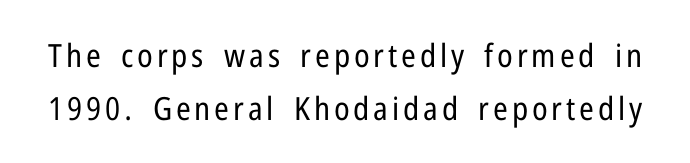
The image shows 32 px regular-weight, condensed sans-serif type, upright; set normal line spacing (1.66x), not underlined; low stroke contrast and a medium x-height.
